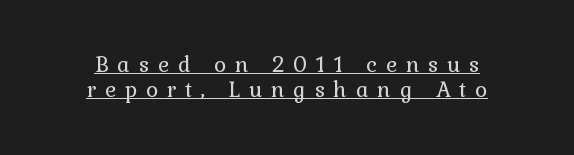
Q: Is the text bold? A: No.
Q: Is the text italic (slanted)? A: No, it is upright.
Q: Is the text underlined? A: Yes.
Q: How is the paragraph aligned? A: Centered.
Q: Is the spacing between letters normal or unusually wide? A: Unusually wide.
